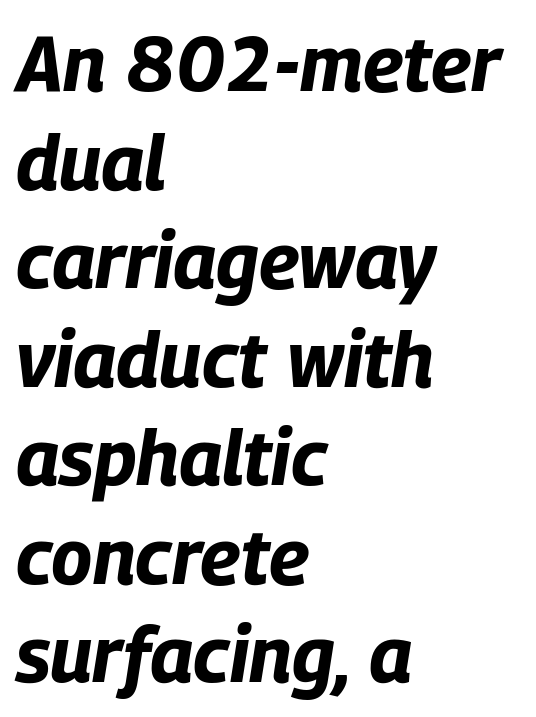
Q: Is the text bold? A: Yes.
Q: Is the text italic (slanted)? A: Yes, it leans right by about 9 degrees.
Q: Is the text underlined? A: No.
Q: How is the paragraph aligned? A: Left-aligned.
Q: Is the spacing between letters normal or unusually wide? A: Normal.
Q: Is the spacing between lines tight, normal or loose? A: Normal.
Q: Width (condensed, normal, or wide)? A: Condensed.
Q: Stroke contrast? A: Low.
Q: x-height? A: Large.
Q: Monospaced? A: No.
